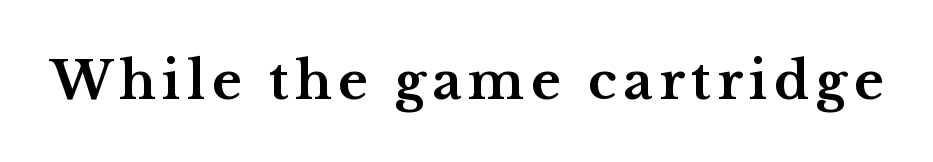
{"serif": "yes", "italic": "no", "bold": "yes", "weight": "bold", "width": "wide", "stroke_contrast": "medium", "x_height": "medium", "monospaced": "no", "underline": "no", "glyph_px": 51}
